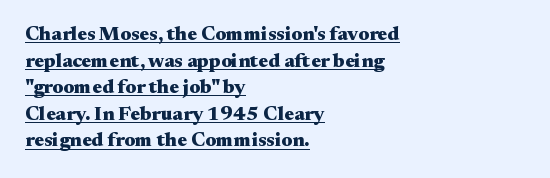
Q: Is the text bold? A: Yes.
Q: Is the text italic (slanted)? A: No, it is upright.
Q: Is the text underlined? A: Yes.
Q: How is the paragraph aligned? A: Left-aligned.
Q: Is the spacing between letters normal or unusually wide? A: Normal.
Q: Is the spacing between lines tight, normal or loose? A: Normal.
